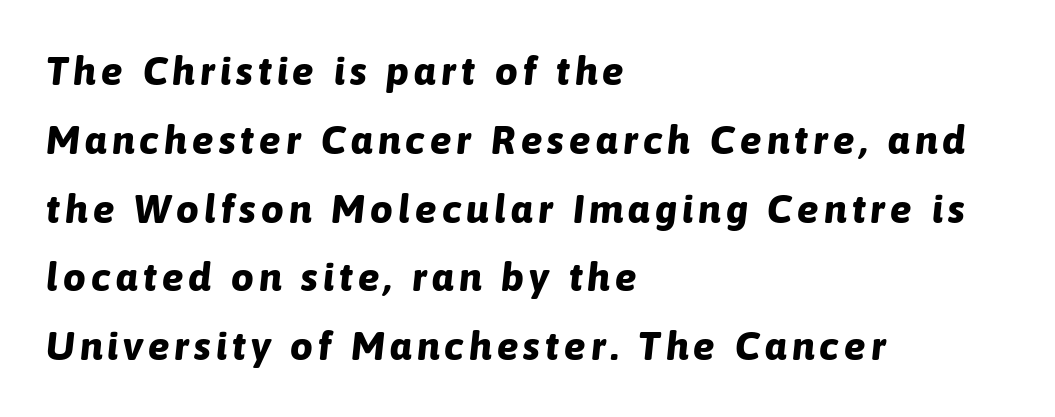
The image shows 40 px bold type, italic (leaning right); set left-aligned, line spacing 1.72x, not underlined; low stroke contrast and a medium x-height.
